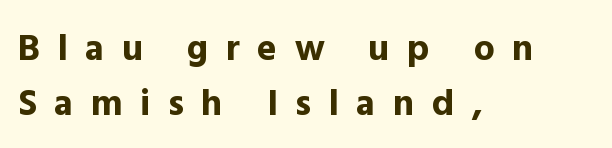
The letters advance in unequal steps, a hallmark of proportional type. This rendering widens character spacing well past its baseline value. Lines of text with bare space underneath. Notice how descenders clear the ascenders below comfortably — that's standard leading. Does the type have serifs? No, each stem ends abruptly. When letters stand straight like this, we call the style roman or upright.
